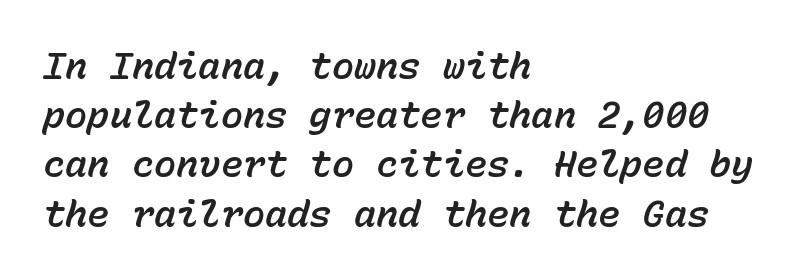
Q: Is the text italic (slanted)? A: Yes, it leans right by about 15 degrees.
Q: Is the text underlined? A: No.
Q: How is the paragraph aligned? A: Left-aligned.
Q: Is the spacing between letters normal or unusually wide? A: Normal.
Q: Is the spacing between lines tight, normal or loose? A: Normal.
Q: Width (condensed, normal, or wide)? A: Normal.
Q: Stroke contrast? A: Low.
Q: x-height? A: Medium.
Q: Monospaced? A: Yes.
